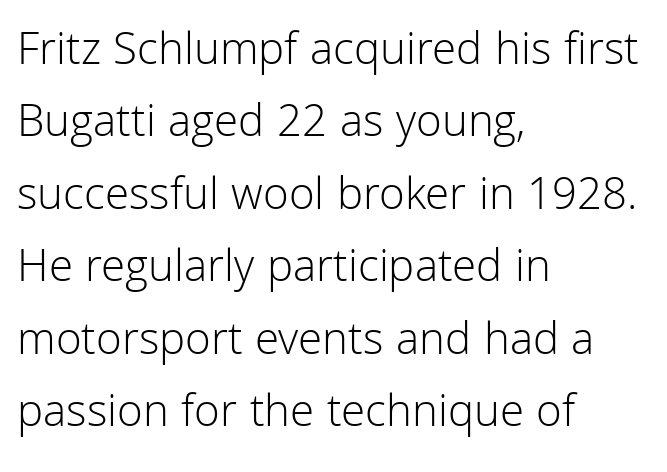
{"serif": "no", "italic": "no", "bold": "no", "weight": "light", "width": "normal", "stroke_contrast": "low", "x_height": "medium", "monospaced": "no", "underline": "no", "align": "left", "line_spacing": "normal", "line_spacing_ratio": 1.54, "letter_spacing": "normal", "letter_spacing_em": 0.0, "glyph_px": 47}
